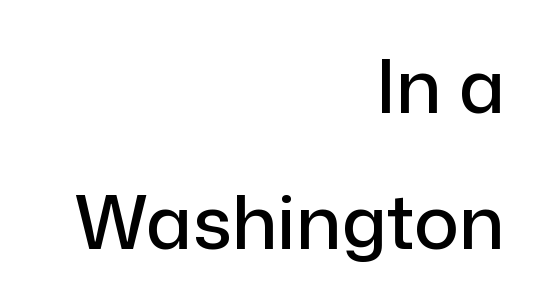
Spacing between characters is what you'd get straight out of the box. Just letters on the line, the space beneath them empty. Horizontally, the lines are justified to the trailing edge only. The letters stand upright; this is a roman face. Do the characters align in a grid? No, the font is proportional. Note: no serifs on the glyphs.
